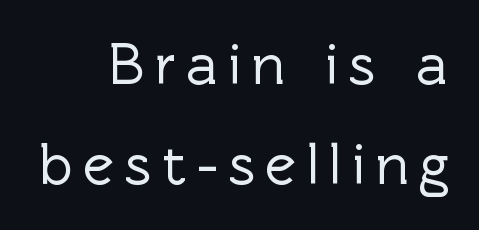
The image shows 59 px sans-serif type, upright; set right-aligned, normal line spacing (1.7x), not underlined; a medium x-height.
